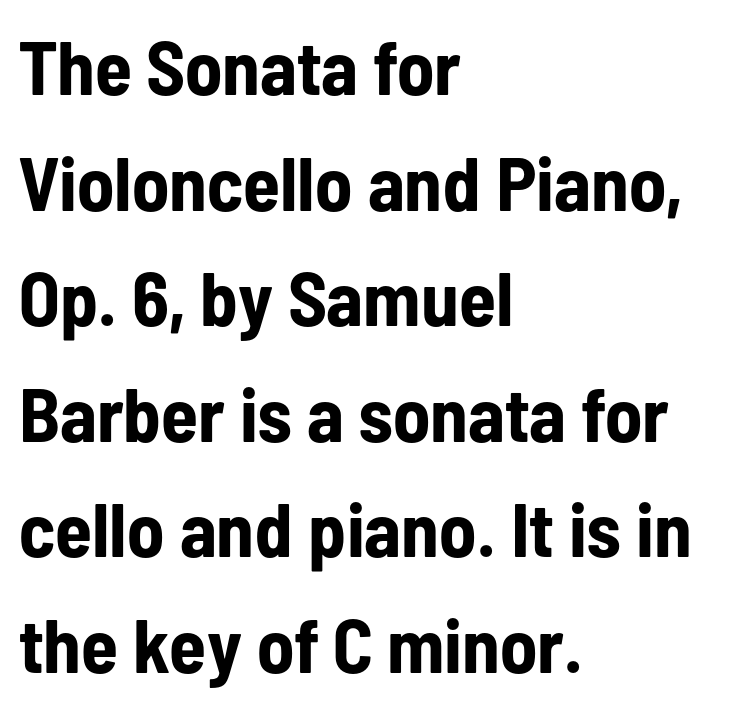
{"serif": "no", "italic": "no", "bold": "yes", "weight": "bold", "width": "condensed", "stroke_contrast": "low", "x_height": "medium", "monospaced": "no", "underline": "no", "align": "left", "line_spacing": "normal", "line_spacing_ratio": 1.52, "letter_spacing": "normal", "letter_spacing_em": 0.0, "glyph_px": 76}
